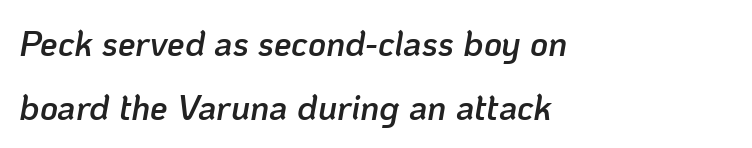
Think of a printed novel: that variable character pitch is what you see here. Would a proofreader flag this as italicized? Yes. Visually the block forms a straight wall on the left and a jagged coastline on the right. Underline: absent. Firm but not heavy-handed strokes: this text is semibold.
